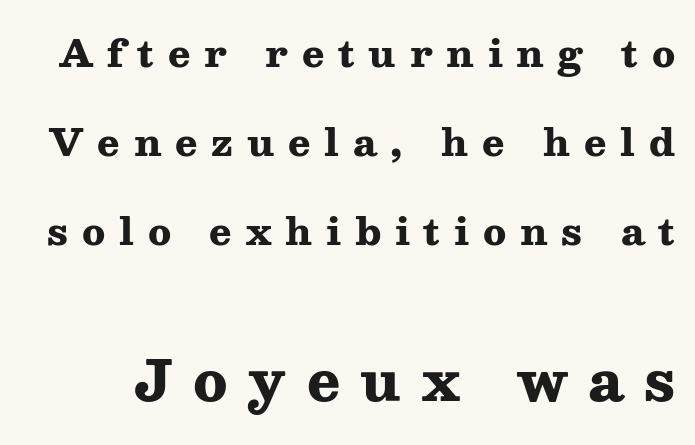
This sample uses an upright cut, with every glyph sitting square on the baseline. The zone under the glyphs is completely vacant. This layout puts the modest block above and the oversized block below. The characters display serif detailing at their extremities.
